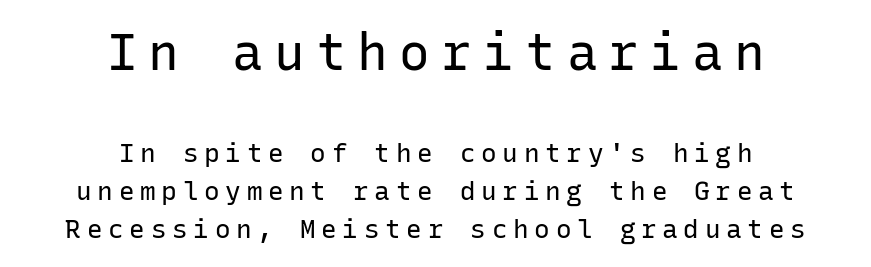
Q: Is the text bold? A: No.
Q: Is the text italic (slanted)? A: No, it is upright.
Q: Is the typeface a serif or a sans-serif typeface? A: Sans-serif.
Q: Is the text underlined? A: No.
Q: How is the paragraph aligned? A: Centered.
Q: Is the spacing between letters normal or unusually wide? A: Unusually wide.
Q: Is the spacing between lines tight, normal or loose? A: Normal.
Q: Which block of text is set in a larger size, the first (top) or the second (bottom)? A: The first (top) one.
Q: Width (condensed, normal, or wide)? A: Normal.
Q: Stroke contrast? A: Low.
Q: x-height? A: Medium.
Q: Monospaced? A: Yes.
